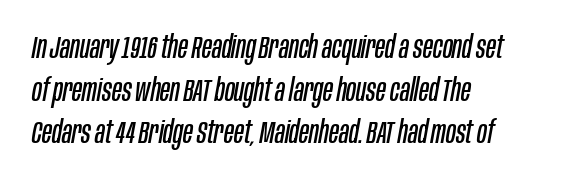
{"italic": "yes", "lean": "right", "slant_degrees": 10, "bold": "no", "weight": "regular", "width": "condensed", "stroke_contrast": "low", "x_height": "large", "monospaced": "no", "underline": "no", "align": "left", "line_spacing": "normal", "line_spacing_ratio": 1.33, "letter_spacing": "normal", "letter_spacing_em": 0.0, "glyph_px": 32}
